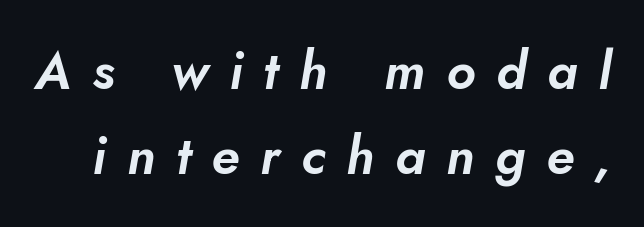
Do the characters align in a grid? No, the font is proportional. Underline: absent. Would a proofreader flag this as italicized? Yes. This block has exactly the height ordinary leading produces.
